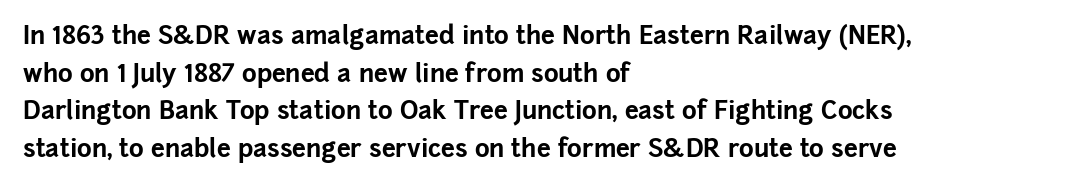
Students, note that the glyphs here touch the page at normal intervals. The vertical gap from one line to the next is medium. The lettering stays uniformly vertical, giving the passage a roman look. The lines are quadded left. Heft: maximum for text — a bold. Type without underlining.
